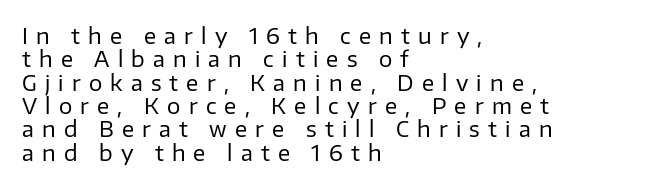
Q: Is the text bold? A: No.
Q: Is the text italic (slanted)? A: No, it is upright.
Q: Is the text underlined? A: No.
Q: How is the paragraph aligned? A: Left-aligned.
Q: Is the spacing between letters normal or unusually wide? A: Unusually wide.
Q: Is the spacing between lines tight, normal or loose? A: Tight.
